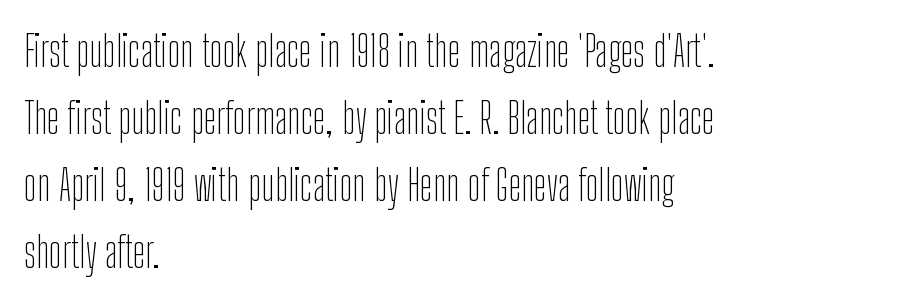
The image shows 43 px thin, condensed sans-serif type, upright; set left-aligned, normal line spacing (1.56x), normal letter spacing, not underlined; low stroke contrast and a medium x-height.
